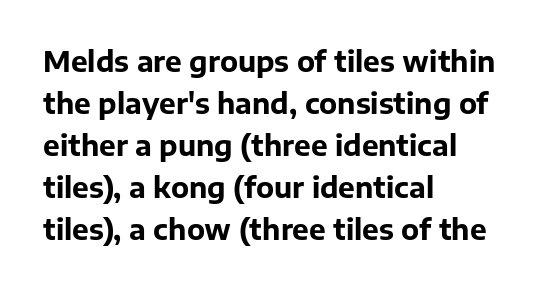
The image shows 28 px bold sans-serif type, upright; set left-aligned, normal line spacing (1.5x), normal letter spacing, not underlined; low stroke contrast and a medium x-height.
